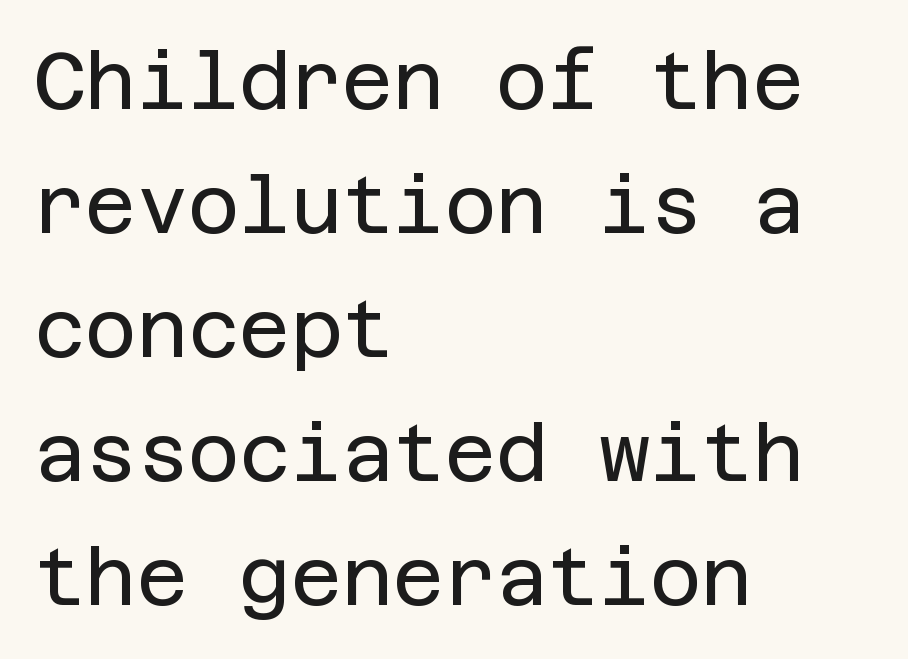
{"serif": "no", "italic": "no", "bold": "no", "weight": "regular", "width": "normal", "stroke_contrast": "low", "x_height": "large", "underline": "no", "align": "left", "line_spacing": "normal", "line_spacing_ratio": 1.57, "letter_spacing": "normal", "letter_spacing_em": 0.0, "glyph_px": 79}
